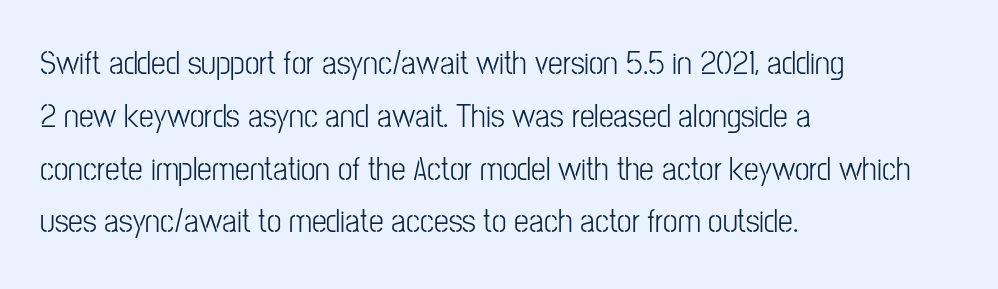
The image shows 33 px light, condensed sans-serif type, upright; set left-aligned, normal line spacing (1.6x), normal letter spacing, not underlined; low stroke contrast and a medium x-height.
